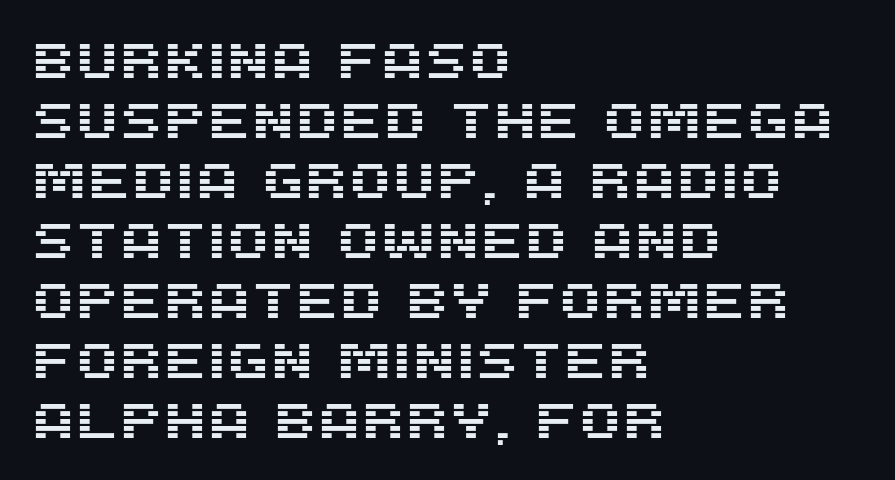
Q: Is the text italic (slanted)? A: No, it is upright.
Q: Is the typeface a serif or a sans-serif typeface? A: Sans-serif.
Q: Is the text underlined? A: No.
Q: How is the paragraph aligned? A: Left-aligned.
Q: Is the spacing between letters normal or unusually wide? A: Normal.
Q: Width (condensed, normal, or wide)? A: Normal.
Q: Stroke contrast? A: Medium.
Q: x-height? A: Large.
Q: Monospaced? A: No.
